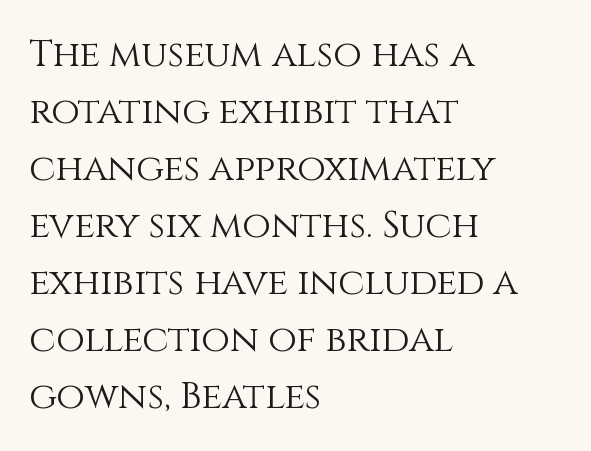
{"italic": "no", "bold": "no", "weight": "light", "width": "normal", "stroke_contrast": "medium", "x_height": "large", "monospaced": "no", "underline": "no", "align": "left", "line_spacing": "normal", "line_spacing_ratio": 1.54, "letter_spacing": "normal", "letter_spacing_em": 0.0, "glyph_px": 37}
